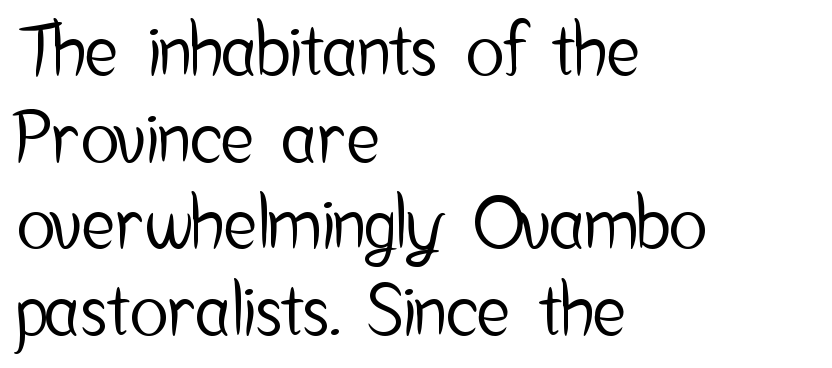
{"serif": "no", "italic": "no", "width": "condensed", "stroke_contrast": "low", "x_height": "medium", "monospaced": "no", "underline": "no", "align": "left", "line_spacing_ratio": 1.22, "letter_spacing": "normal", "letter_spacing_em": 0.0, "glyph_px": 71}
